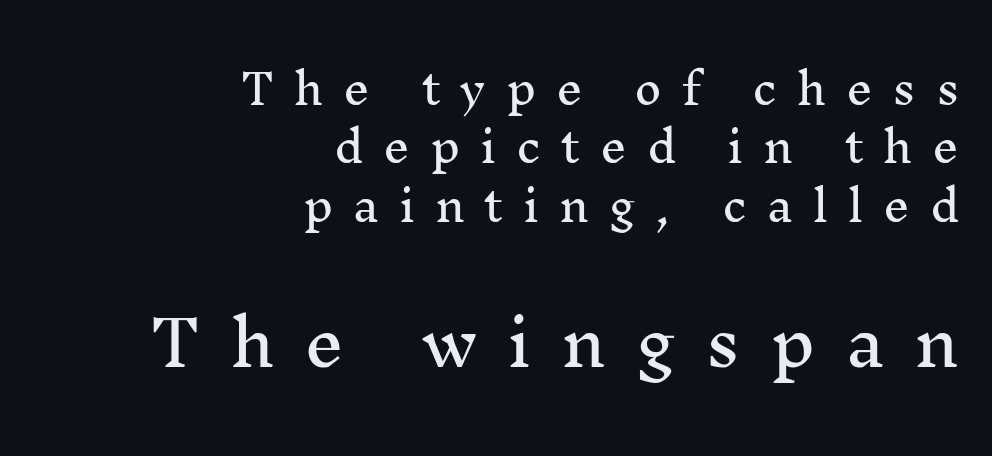
Type style note: has serifs. No word sits above an underline. Honestly, the letter spacing is so wide it's the main thing you notice. Leading matches the norm, producing a regular column. Larger block? The one below; the one above is distinctly smaller.
